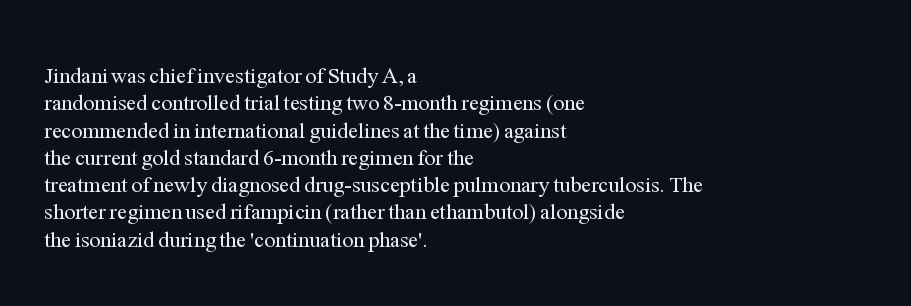
Q: Is the text bold? A: No.
Q: Is the text italic (slanted)? A: No, it is upright.
Q: Is the text underlined? A: No.
Q: How is the paragraph aligned? A: Left-aligned.
Q: Is the spacing between letters normal or unusually wide? A: Normal.
